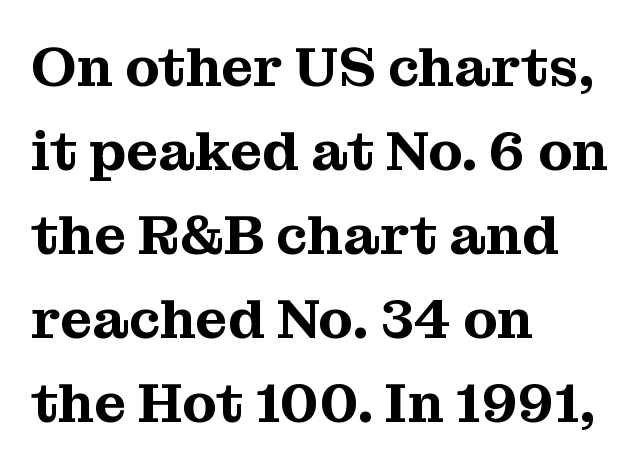
The image shows 56 px serif type, upright; set left-aligned, normal line spacing (1.5x), normal letter spacing, not underlined; medium stroke contrast and a medium x-height.
